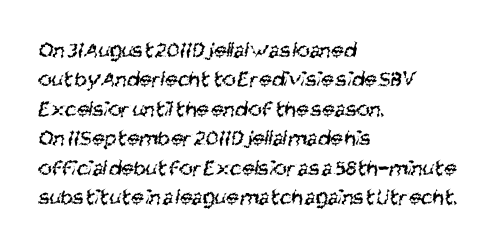
The image shows 23 px text type; set left-aligned, normal line spacing (1.28x), normal letter spacing, not underlined.
